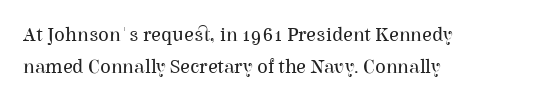
This is not heavy type; no bold has been used. Tracking here is standard; glyphs follow each other at the usual distance. Horizontal bands of white between lines are of average thickness. Underlining? Definitely not there. A student would call this left alignment; a typographer would say flush left, rag right.
